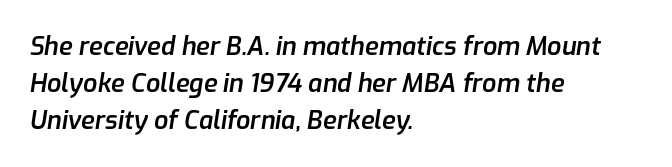
{"italic": "yes", "lean": "right", "slant_degrees": 9, "bold": "semi", "underline": "no", "align": "left", "line_spacing": "normal", "line_spacing_ratio": 1.48, "letter_spacing": "normal", "letter_spacing_em": 0.0, "glyph_px": 25}
